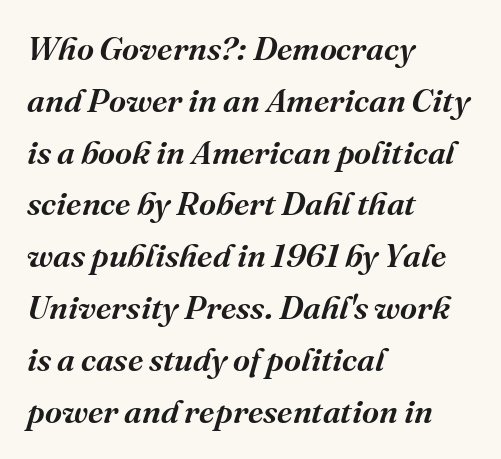
Q: Is the text bold? A: Semi-bold.
Q: Is the text italic (slanted)? A: Yes, it leans right by about 16 degrees.
Q: Is the typeface a serif or a sans-serif typeface? A: Serif.
Q: Is the text underlined? A: No.
Q: How is the paragraph aligned? A: Left-aligned.
Q: Is the spacing between letters normal or unusually wide? A: Normal.
Q: Is the spacing between lines tight, normal or loose? A: Normal.
Q: Width (condensed, normal, or wide)? A: Normal.
Q: Stroke contrast? A: Medium.
Q: x-height? A: Medium.
Q: Monospaced? A: No.
